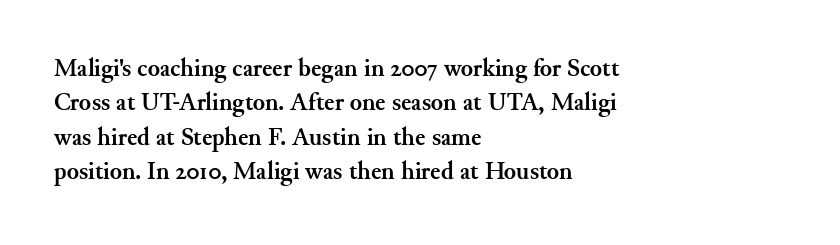
{"italic": "no", "bold": "yes", "underline": "no", "align": "left", "line_spacing": "normal", "line_spacing_ratio": 1.38, "letter_spacing": "normal", "letter_spacing_em": 0.0, "glyph_px": 25}
